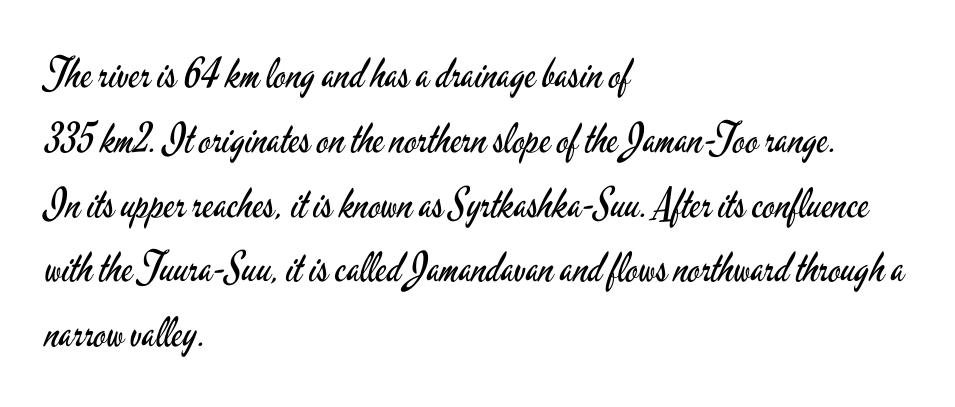
The lines in this sample share a left origin and differ only in where they stop. A sans-serif font was chosen for this passage. Reading down the column, the eye jumps a familiar distance to each next line. Each letter keeps its own natural width here, so spacing adapts to shape.
